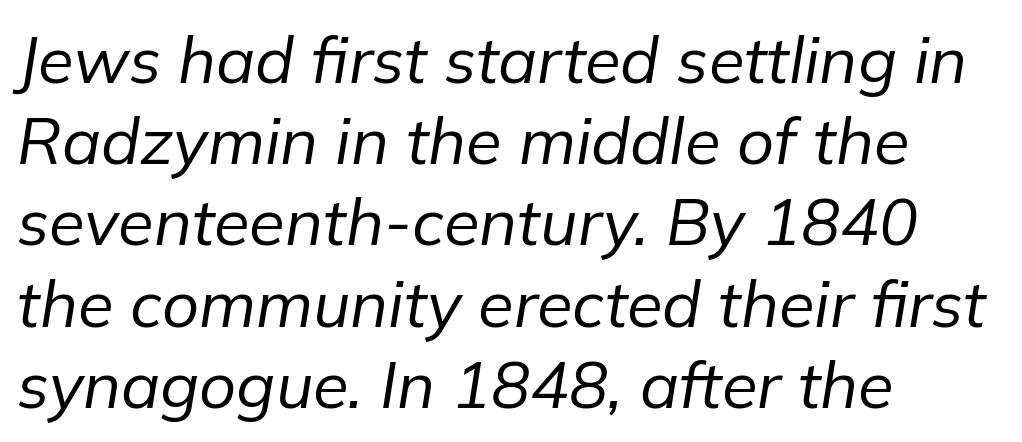
The image shows 65 px regular-weight type, italic (leaning right); set left-aligned, normal line spacing (1.25x), normal letter spacing, not underlined; low stroke contrast and a medium x-height.
